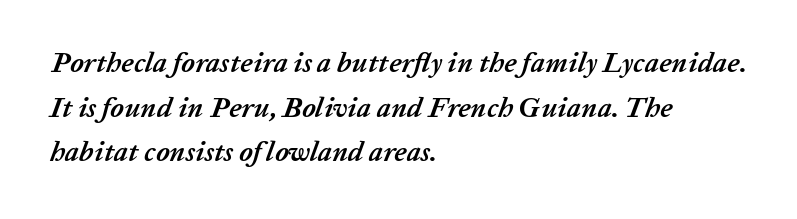
Q: Is the text bold? A: Yes.
Q: Is the text italic (slanted)? A: Yes, it leans right by about 20 degrees.
Q: Is the text underlined? A: No.
Q: How is the paragraph aligned? A: Left-aligned.
Q: Is the spacing between letters normal or unusually wide? A: Normal.
Q: Is the spacing between lines tight, normal or loose? A: Normal.
Q: Width (condensed, normal, or wide)? A: Normal.
Q: Stroke contrast? A: Low.
Q: x-height? A: Medium.
Q: Monospaced? A: No.
